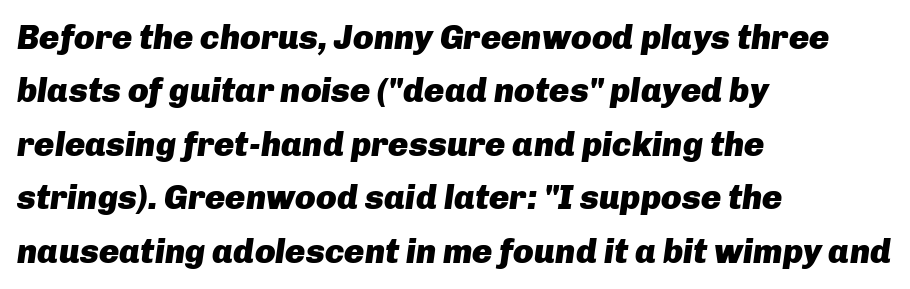
Q: Is the text bold? A: Yes.
Q: Is the text italic (slanted)? A: Yes, it leans right by about 8 degrees.
Q: Is the text underlined? A: No.
Q: How is the paragraph aligned? A: Left-aligned.
Q: Is the spacing between letters normal or unusually wide? A: Normal.
Q: Is the spacing between lines tight, normal or loose? A: Normal.
Q: Width (condensed, normal, or wide)? A: Normal.
Q: Stroke contrast? A: Low.
Q: x-height? A: Medium.
Q: Monospaced? A: No.
